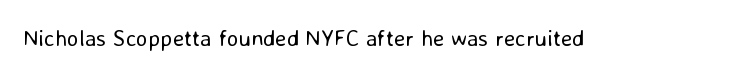
Q: Is the text bold? A: No.
Q: Is the text italic (slanted)? A: No, it is upright.
Q: Is the text underlined? A: No.
Q: Is the spacing between letters normal or unusually wide? A: Normal.
